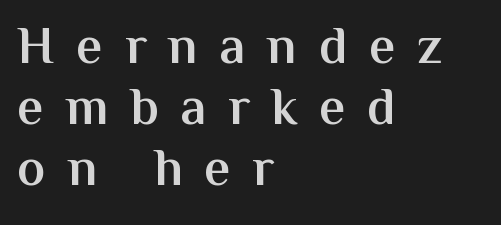
The image shows 53 px semibold sans-serif type, upright; set left-aligned, tight line spacing (1.15x), unusually wide letter spacing (+0.41 em), not underlined; medium stroke contrast and a medium x-height.
